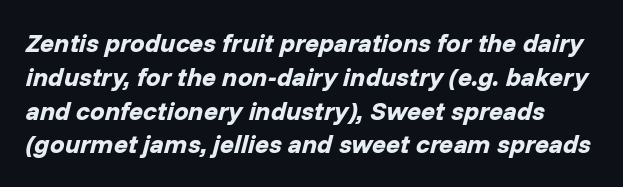
Q: Is the text bold? A: Yes.
Q: Is the text italic (slanted)? A: Yes, it leans right by about 14 degrees.
Q: Is the text underlined? A: No.
Q: Is the spacing between letters normal or unusually wide? A: Normal.
Q: Is the spacing between lines tight, normal or loose? A: Normal.
